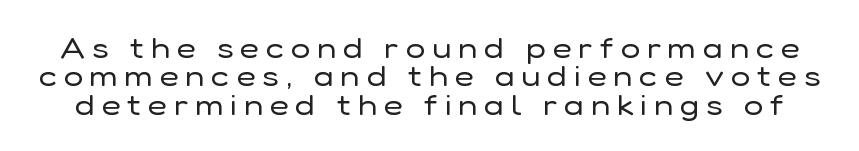
The image shows 29 px regular-weight sans-serif type, upright; set tight line spacing (0.98x), unusually wide letter spacing (+0.25 em), not underlined; low stroke contrast and a medium x-height.
